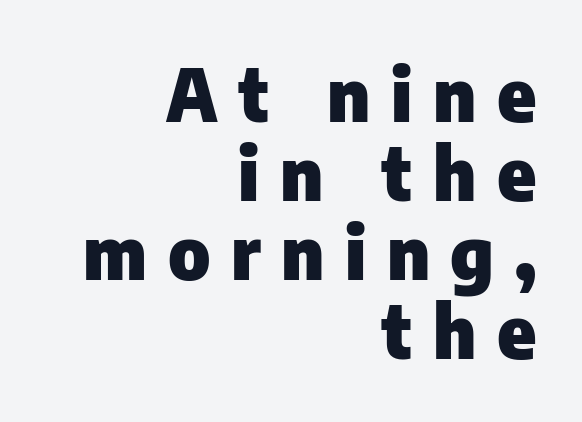
Check the space under the baseline: it is left empty. The axis of the letterforms is exactly vertical. The passage shown is typed in a proportional face where columns would drift. Grotesque or geometric, the face here clearly has no serifs.
